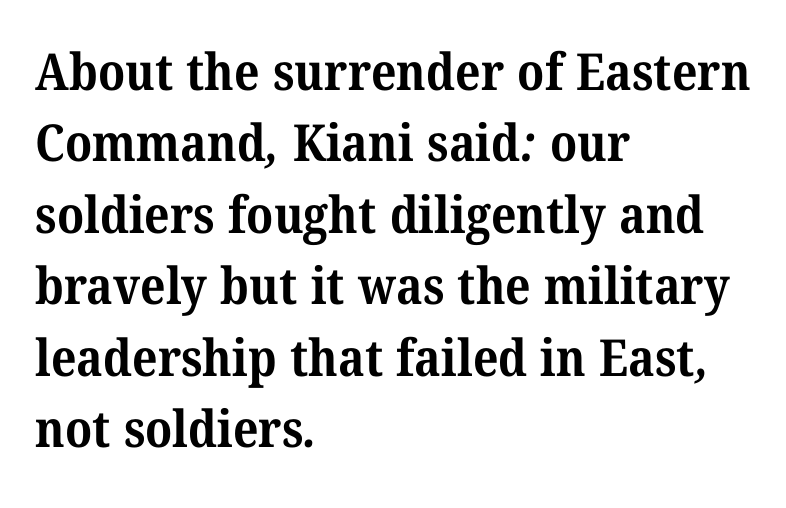
The passage shown is typed in a proportional face where columns would drift. A classic flush-left, rag-right setting is used for this passage. Here the glyphs are tracked normally, forming tight word shapes. Successive baselines arrive at the customary interval. Stroke terminals: seriffed.
